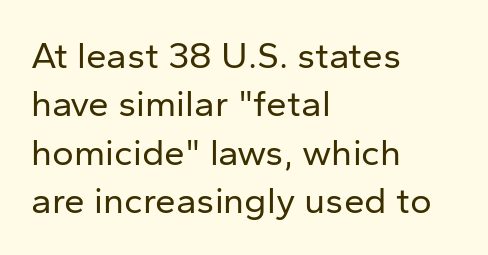
The lines in this sample share a left origin and differ only in where they stop. Does extra space separate the letters? No, they use regular spacing. Any mark beneath the type? The region is blank. Looks like regular typesetting: each glyph gets only the width it needs.
